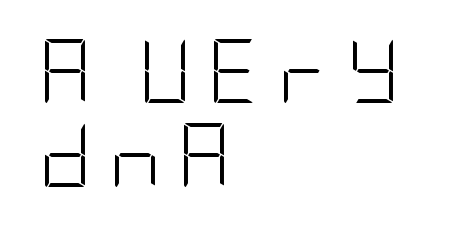
Each stroke keeps to a modest, everyday thickness or less. The font's upright variant was chosen for this text. Rule under the text: the space is simply empty. Someone cranked the tracking dial way up on this one.
